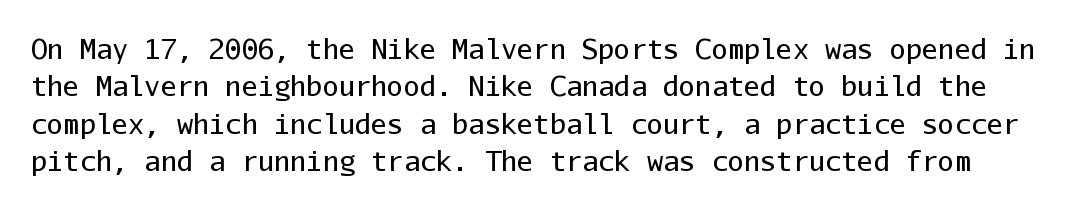
Q: Is the text bold? A: No.
Q: Is the text italic (slanted)? A: No, it is upright.
Q: Is the text underlined? A: No.
Q: Is the spacing between letters normal or unusually wide? A: Normal.
Q: Is the spacing between lines tight, normal or loose? A: Normal.
